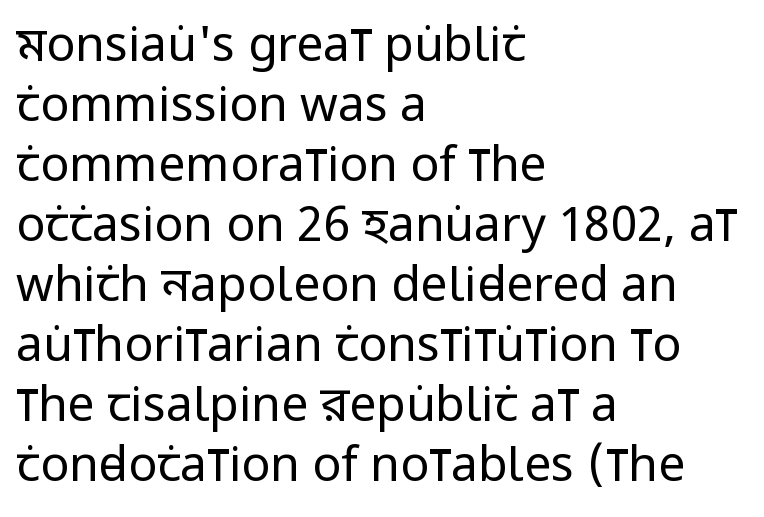
The image shows 48 px regular-weight, condensed sans-serif type, upright; set left-aligned, normal line spacing (1.25x), normal letter spacing, not underlined; low stroke contrast and a large x-height.
